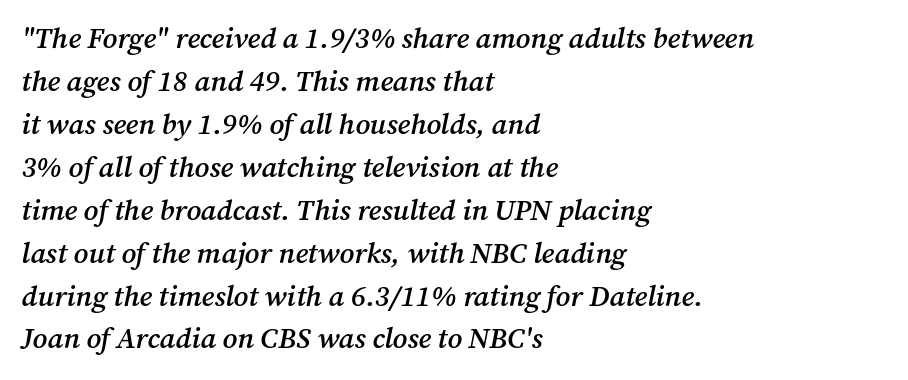
{"serif": "yes", "italic": "yes", "lean": "right", "slant_degrees": 12, "bold": "semi", "weight": "semibold", "width": "normal", "stroke_contrast": "medium", "x_height": "medium", "monospaced": "no", "underline": "no", "align": "left", "line_spacing": "normal", "line_spacing_ratio": 1.48, "letter_spacing": "normal", "letter_spacing_em": 0.0, "glyph_px": 29}
